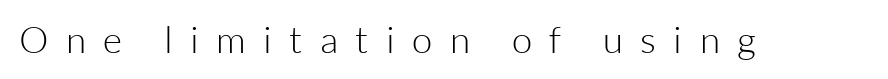
Unlike a traditional serif, this face leaves its strokes unadorned. The letters stand upright; this is a roman face. These glyphs show unthickened strokes, regular width or finer. Note the varied advance widths — an 'i' is clearly narrower than an 'm'.
